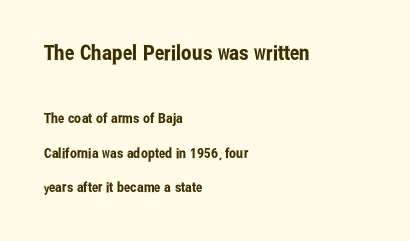
The image shows 21 px text type, upright; set left-aligned, loose line spacing (2.46x), normal letter spacing, not underlined; the first (top) block is 1.5x larger.
